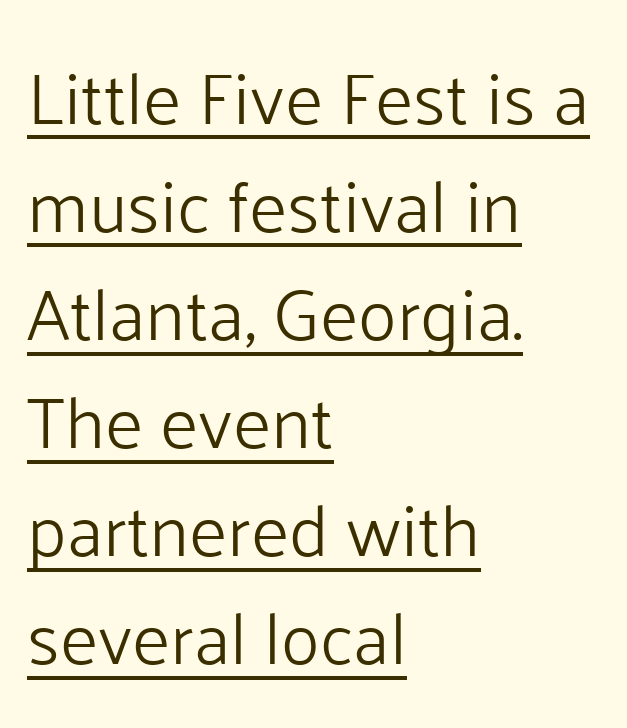
Q: Is the text bold? A: No.
Q: Is the text italic (slanted)? A: No, it is upright.
Q: Is the typeface a serif or a sans-serif typeface? A: Sans-serif.
Q: Is the text underlined? A: Yes.
Q: How is the paragraph aligned? A: Left-aligned.
Q: Is the spacing between letters normal or unusually wide? A: Normal.
Q: Is the spacing between lines tight, normal or loose? A: Normal.
Q: Width (condensed, normal, or wide)? A: Normal.
Q: Stroke contrast? A: Low.
Q: x-height? A: Medium.
Q: Monospaced? A: No.
